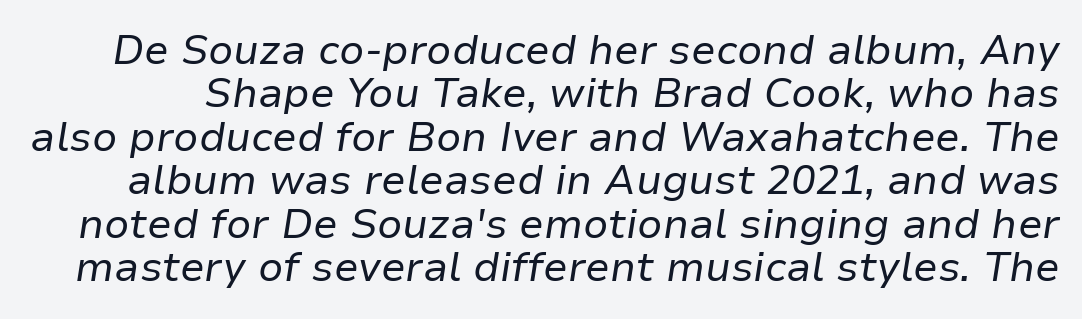
This sample trades vertical openness for compactness between lines. The face used here is proportionally spaced, like ordinary book or web type. No extra tracking has been applied to these lines. If you drew a line through each stem, it would be angled. Plain, unruled lines of type.
